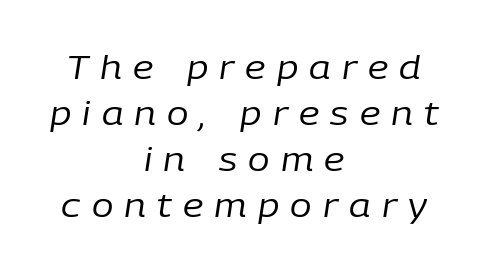
Q: Is the text bold? A: No.
Q: Is the text italic (slanted)? A: Yes, it leans right by about 9 degrees.
Q: Is the text underlined? A: No.
Q: How is the paragraph aligned? A: Centered.
Q: Is the spacing between letters normal or unusually wide? A: Unusually wide.
Q: Is the spacing between lines tight, normal or loose? A: Normal.
Q: Width (condensed, normal, or wide)? A: Normal.
Q: Stroke contrast? A: Low.
Q: x-height? A: Medium.
Q: Monospaced? A: No.
